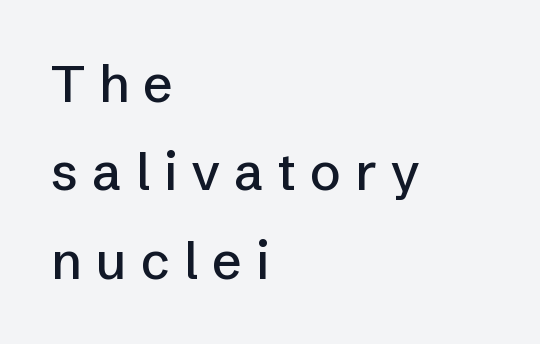
The image shows 52 px sans-serif type, upright; set left-aligned, normal line spacing (1.7x), unusually wide letter spacing (+0.27 em), not underlined; low stroke contrast and a medium x-height.
